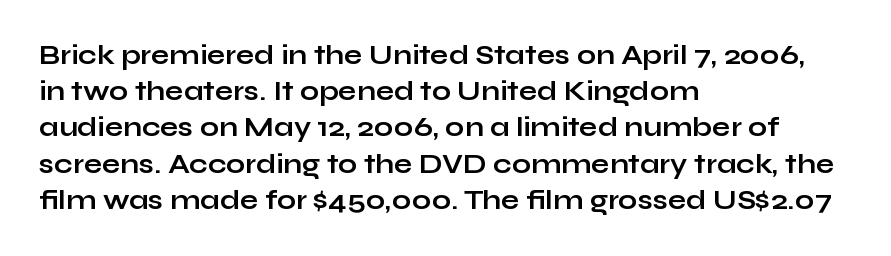
Does the weight exceed regular? Yes, all the way to bold. Inter-character spacing is left at the font's built-in metrics. If you drew a ruler down the left edge, every line would touch it. Only glyphs here, with clear space below each row. This sample keeps an unexceptional amount of space between lines.
